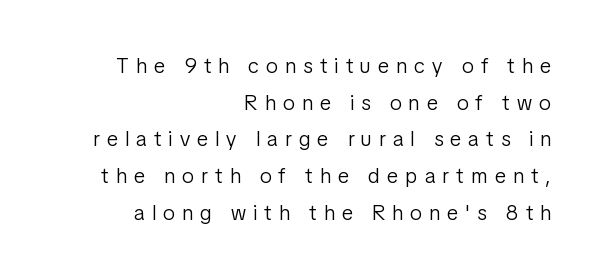
Just letters on the line, the space beneath them empty. This is the regular roman posture of the typeface. The weight would be labelled regular, book, light, or lighter still. The face used here is rendered with a markedly widened letterfit. The paragraph shown leans on its right margin.
